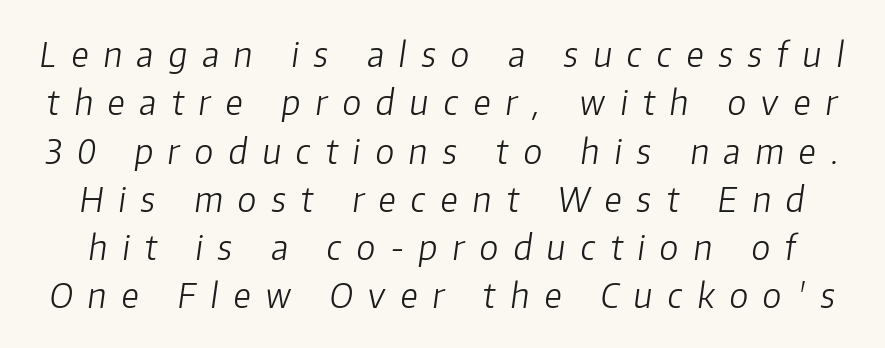
{"italic": "yes", "lean": "right", "slant_degrees": 8, "bold": "no", "weight": "light", "width": "normal", "stroke_contrast": "low", "x_height": "medium", "monospaced": "no", "underline": "no", "line_spacing": "normal", "line_spacing_ratio": 1.42, "letter_spacing": "wide", "letter_spacing_em": 0.44, "glyph_px": 34}
